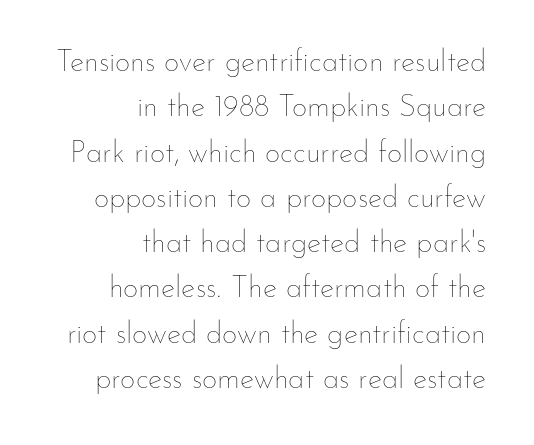
The image shows 30 px thin type, upright; set right-aligned, normal line spacing (1.51x), normal letter spacing, not underlined; low stroke contrast and a small x-height.
